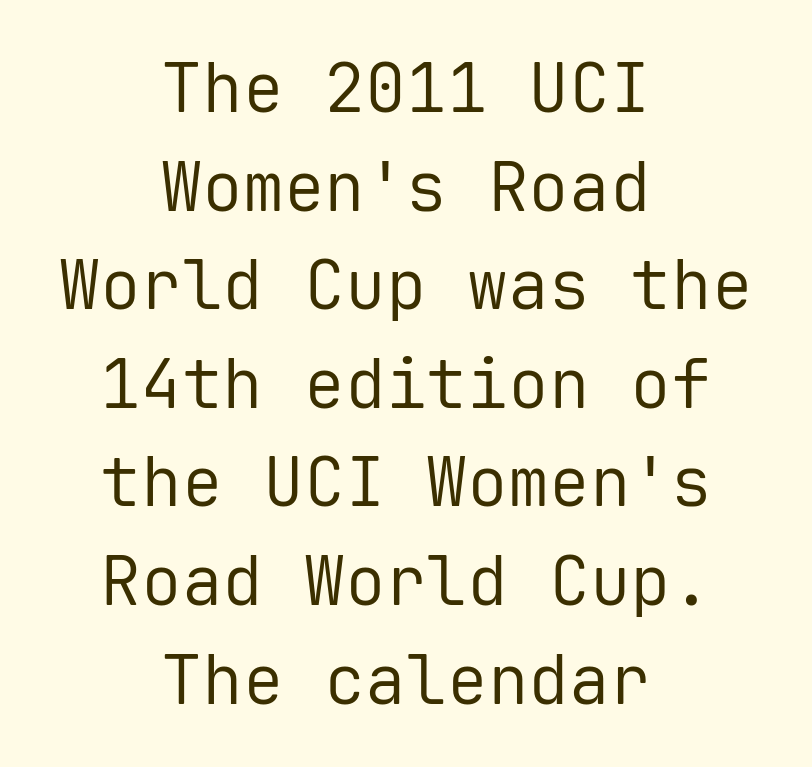
Short and long lines alike share a common midpoint. You could count columns in this text — the font is strictly monospaced. Words float on clear page, feet unadorned. This is sans-serif lettering, the kind often seen on screens and signage.
